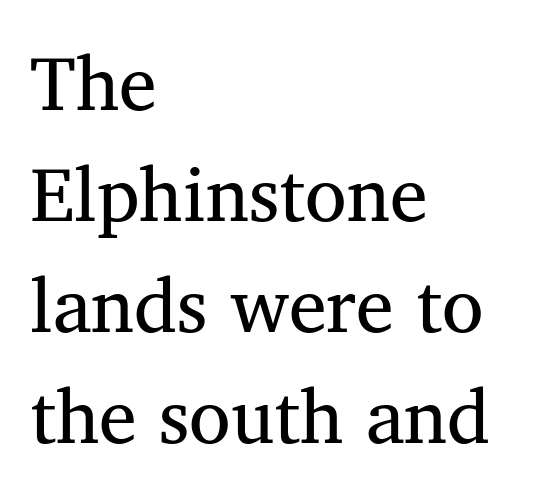
The image shows 76 px regular-weight serif type, upright; set left-aligned, normal line spacing (1.46x), normal letter spacing, not underlined; medium stroke contrast and a medium x-height.
